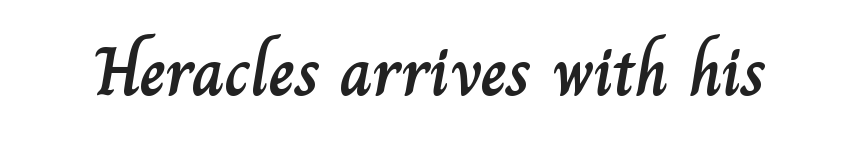
The image shows 70 px text type; set normal letter spacing, not underlined; low stroke contrast and a small x-height.
